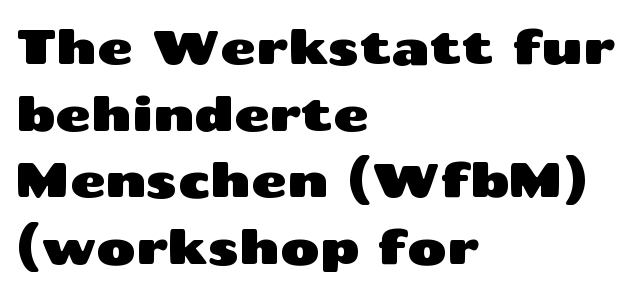
If you drew a line through each stem, it would be perfectly vertical. Descenders hang freely into open space. The typeface chosen for these lines omits serifs. Think of a printed novel: that variable character pitch is what you see here.
